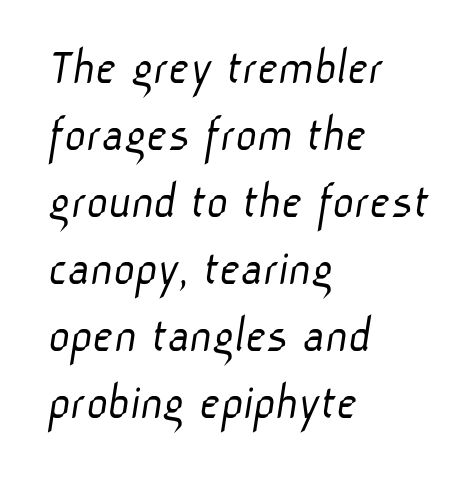
{"serif": "no", "bold": "no", "weight": "light", "width": "normal", "stroke_contrast": "low", "x_height": "medium", "monospaced": "no", "underline": "no", "align": "left", "line_spacing": "normal", "line_spacing_ratio": 1.29, "letter_spacing": "normal", "letter_spacing_em": 0.0, "glyph_px": 52}
